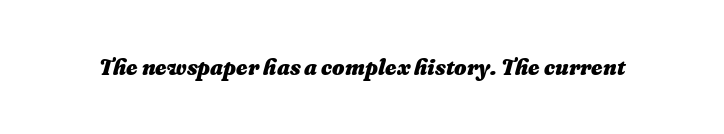
Style check: oblique. Tracking value appears to be zero — textbook default spacing. Students, this is bold: see how much ink each stroke carries. Letters rest on an invisible, unmarked baseline.
